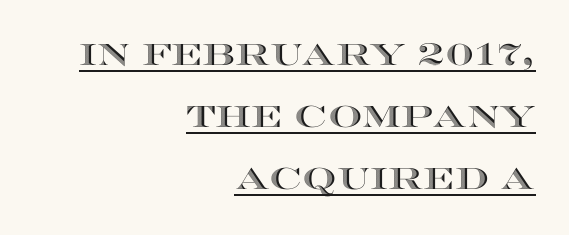
The specimen includes a rule beneath the text block's lines. The face used here is rendered with its standard letterfit. Honestly, the rows look like they've been pulled way apart. Layout note: lines flush right.
